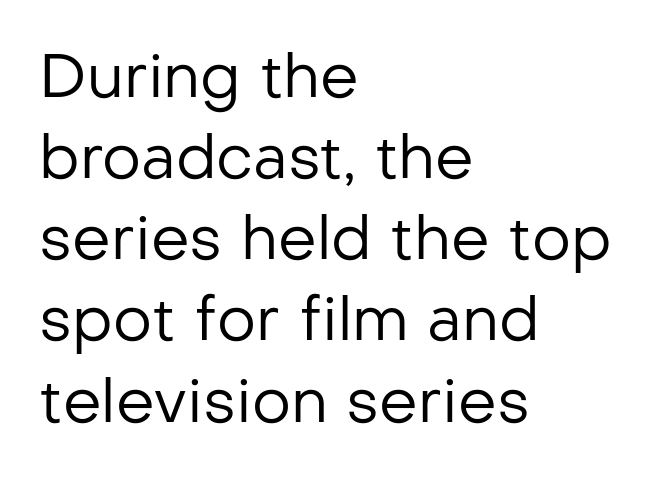
The image shows 61 px regular-weight sans-serif type, upright; set left-aligned, normal line spacing (1.33x), normal letter spacing, not underlined; low stroke contrast and a medium x-height.
